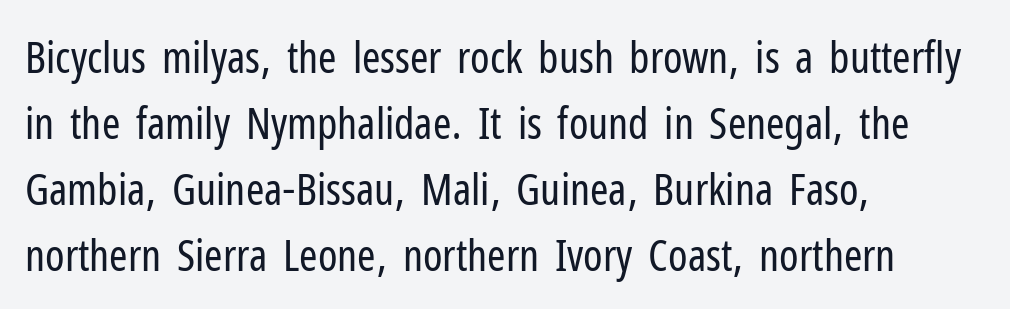
Q: Is the text bold? A: No.
Q: Is the text italic (slanted)? A: No, it is upright.
Q: Is the typeface a serif or a sans-serif typeface? A: Sans-serif.
Q: Is the text underlined? A: No.
Q: How is the paragraph aligned? A: Left-aligned.
Q: Is the spacing between letters normal or unusually wide? A: Normal.
Q: Is the spacing between lines tight, normal or loose? A: Normal.
Q: Width (condensed, normal, or wide)? A: Condensed.
Q: Stroke contrast? A: Low.
Q: x-height? A: Medium.
Q: Monospaced? A: No.
